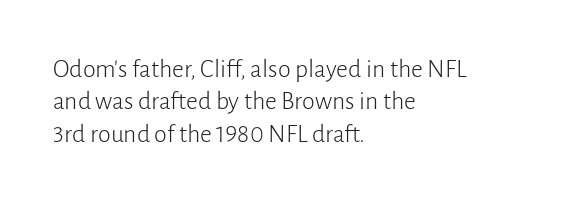
Line spacing here is normal. Nobody touched the tracking dial on this one. Quick note: underline off. Designer's note — italics off, roman on. The lines are quadded left.
